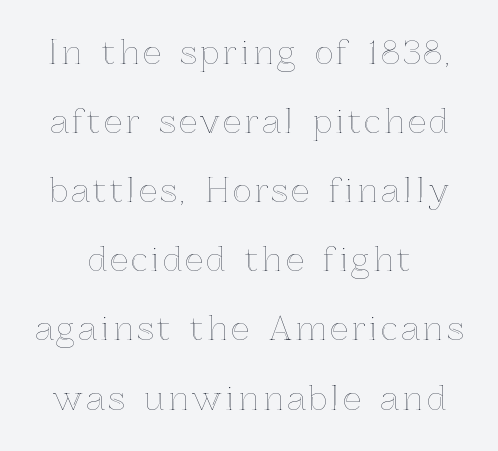
The image shows 32 px text type, upright; set loose line spacing (2.16x), not underlined; a medium x-height.
